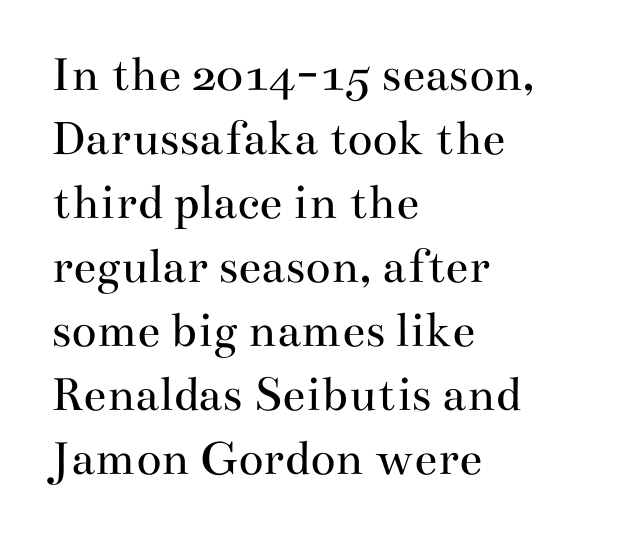
{"serif": "yes", "italic": "no", "bold": "no", "weight": "regular", "width": "wide", "stroke_contrast": "medium", "x_height": "small", "monospaced": "no", "underline": "no", "align": "left", "line_spacing_ratio": 1.23, "letter_spacing": "normal", "letter_spacing_em": 0.0, "glyph_px": 52}
